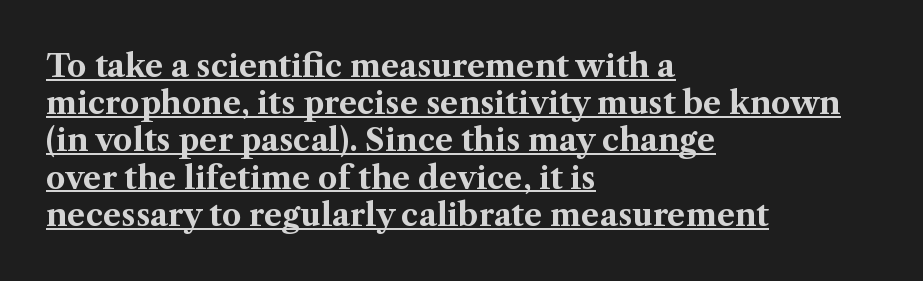
Q: Is the text bold? A: Yes.
Q: Is the text italic (slanted)? A: No, it is upright.
Q: Is the typeface a serif or a sans-serif typeface? A: Serif.
Q: Is the text underlined? A: Yes.
Q: How is the paragraph aligned? A: Left-aligned.
Q: Is the spacing between letters normal or unusually wide? A: Normal.
Q: Width (condensed, normal, or wide)? A: Normal.
Q: Stroke contrast? A: Medium.
Q: x-height? A: Medium.
Q: Monospaced? A: No.
